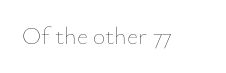
Q: Is the text bold? A: No.
Q: Is the text italic (slanted)? A: No, it is upright.
Q: Is the text underlined? A: No.
Q: Is the spacing between letters normal or unusually wide? A: Normal.
